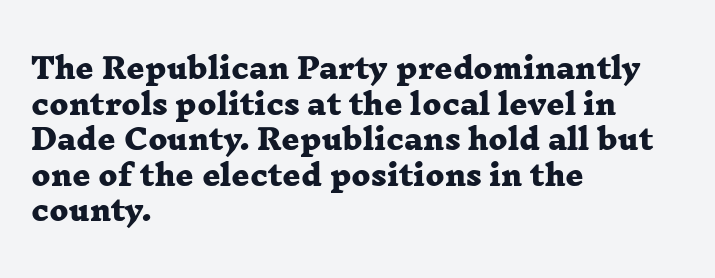
{"serif": "yes", "bold": "yes", "weight": "heavy", "width": "wide", "stroke_contrast": "low", "x_height": "medium", "monospaced": "no", "underline": "no", "align": "left", "line_spacing": "normal", "line_spacing_ratio": 1.27, "letter_spacing": "normal", "letter_spacing_em": 0.0, "glyph_px": 28}
